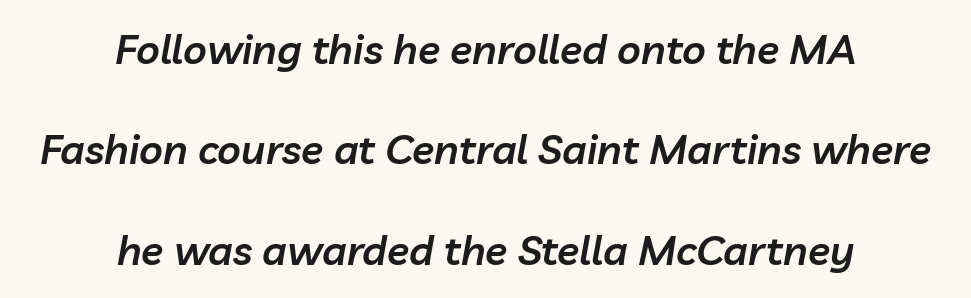
Typesetter's note: demi weight, one step under bold. Inter-character spacing is left at the font's built-in metrics. The rendering applies a slant to the glyphs. The passage shown is typed in a proportional face where columns would drift. Layout note: lines centered.
